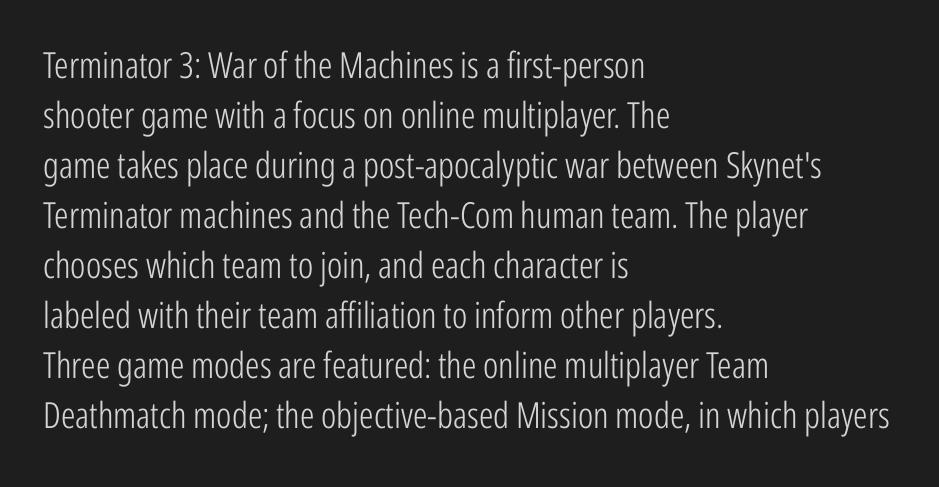
Q: Is the text bold? A: No.
Q: Is the text italic (slanted)? A: No, it is upright.
Q: Is the typeface a serif or a sans-serif typeface? A: Sans-serif.
Q: Is the text underlined? A: No.
Q: How is the paragraph aligned? A: Left-aligned.
Q: Is the spacing between letters normal or unusually wide? A: Normal.
Q: Is the spacing between lines tight, normal or loose? A: Normal.
Q: Width (condensed, normal, or wide)? A: Condensed.
Q: Stroke contrast? A: Low.
Q: x-height? A: Medium.
Q: Monospaced? A: No.
